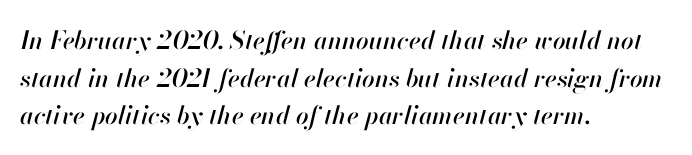
The image shows 25 px text type, italic (leaning right); set left-aligned, normal line spacing (1.51x), normal letter spacing, not underlined.
